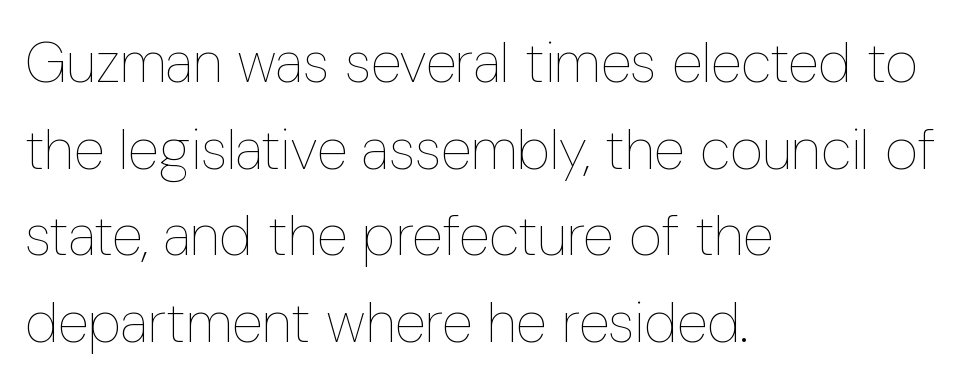
The image shows 57 px thin, condensed type, upright; set left-aligned, normal line spacing (1.52x), normal letter spacing, not underlined; low stroke contrast and a medium x-height.
